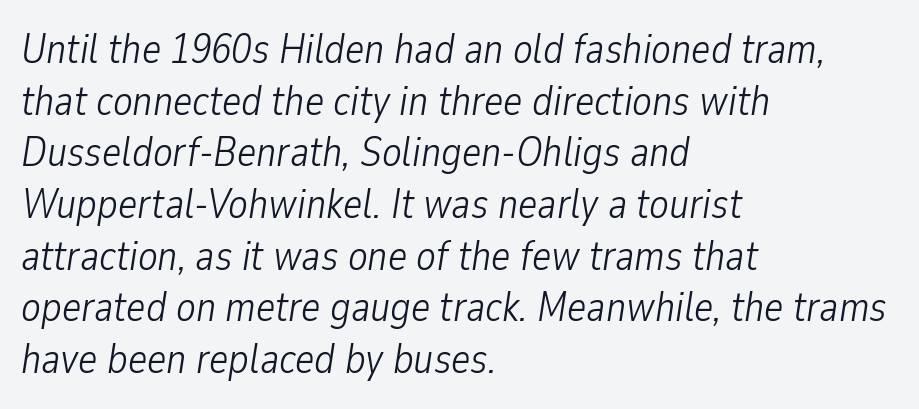
Q: Is the text bold? A: No.
Q: Is the text italic (slanted)? A: Yes, it leans right by about 9 degrees.
Q: Is the text underlined? A: No.
Q: How is the paragraph aligned? A: Left-aligned.
Q: Is the spacing between letters normal or unusually wide? A: Normal.
Q: Is the spacing between lines tight, normal or loose? A: Normal.
Q: Width (condensed, normal, or wide)? A: Condensed.
Q: Stroke contrast? A: Low.
Q: x-height? A: Medium.
Q: Monospaced? A: No.
